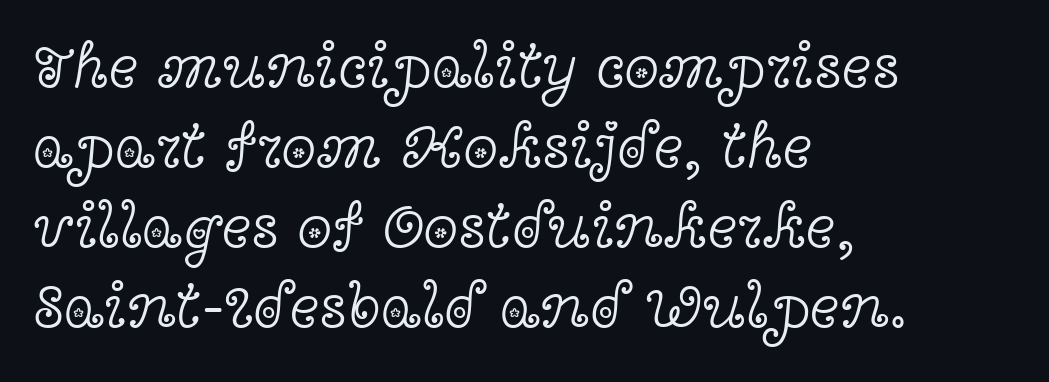
Leading: standard. Each line starts at the same left margin while the right side varies. Any mark beneath the type? The region is blank. This sample has the flowing, uneven cadence of proportional lettering. The type sits square on the baseline with zero lean. The characters display serif detailing at their extremities.
